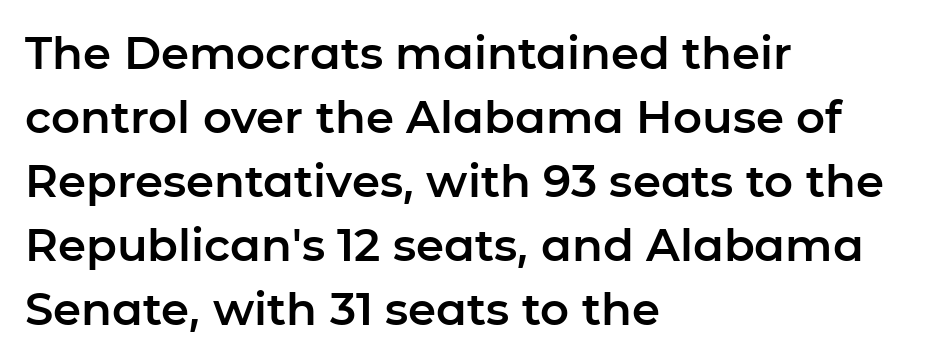
{"serif": "no", "italic": "no", "width": "normal", "stroke_contrast": "low", "x_height": "medium", "monospaced": "no", "underline": "no", "align": "left", "line_spacing": "normal", "line_spacing_ratio": 1.42, "letter_spacing": "normal", "letter_spacing_em": 0.0, "glyph_px": 45}
